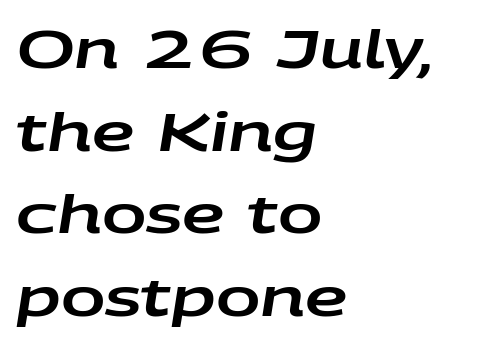
The image shows 53 px wide type, italic (leaning right); set left-aligned, normal line spacing (1.56x), normal letter spacing, not underlined; low stroke contrast and a large x-height.
